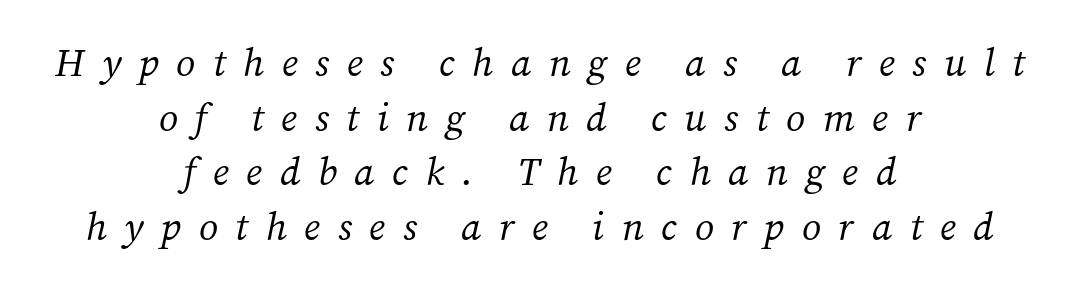
The type is letterspaced generously, with wide tracking. Think standard paragraph weight, or any step lighter than that. Where is the straight margin? There isn't one; the lines are centered. Emphasis-style slanted type is in use. Reading down the column, the eye jumps a familiar distance to each next line. Each letter keeps its own natural width here, so spacing adapts to shape.
